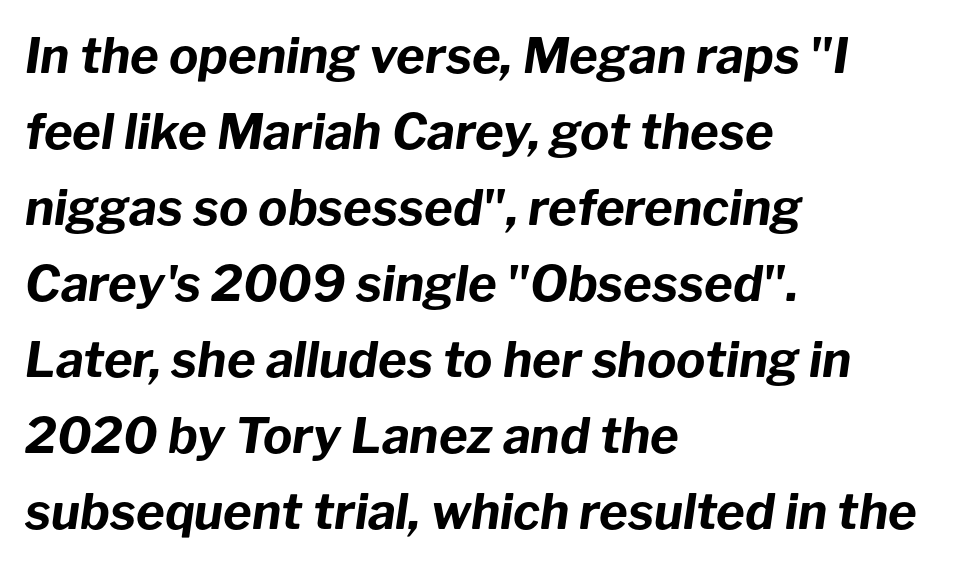
Q: Is the text bold? A: Yes.
Q: Is the text italic (slanted)? A: Yes, it leans right by about 8 degrees.
Q: Is the text underlined? A: No.
Q: How is the paragraph aligned? A: Left-aligned.
Q: Is the spacing between letters normal or unusually wide? A: Normal.
Q: Is the spacing between lines tight, normal or loose? A: Normal.
Q: Width (condensed, normal, or wide)? A: Normal.
Q: Stroke contrast? A: Low.
Q: x-height? A: Medium.
Q: Monospaced? A: No.
